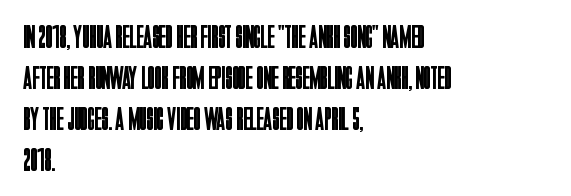
Q: Is the text bold? A: No.
Q: Is the text italic (slanted)? A: No, it is upright.
Q: Is the typeface a serif or a sans-serif typeface? A: Sans-serif.
Q: Is the text underlined? A: No.
Q: How is the paragraph aligned? A: Left-aligned.
Q: Is the spacing between letters normal or unusually wide? A: Normal.
Q: Width (condensed, normal, or wide)? A: Condensed.
Q: Stroke contrast? A: Low.
Q: x-height? A: Large.
Q: Monospaced? A: No.
